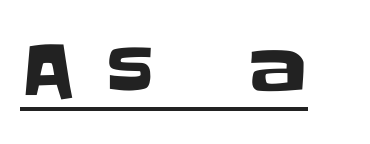
The image shows 74 px sans-serif type, upright; set unusually wide letter spacing (+0.44 em), underlined; low stroke contrast and a large x-height.
